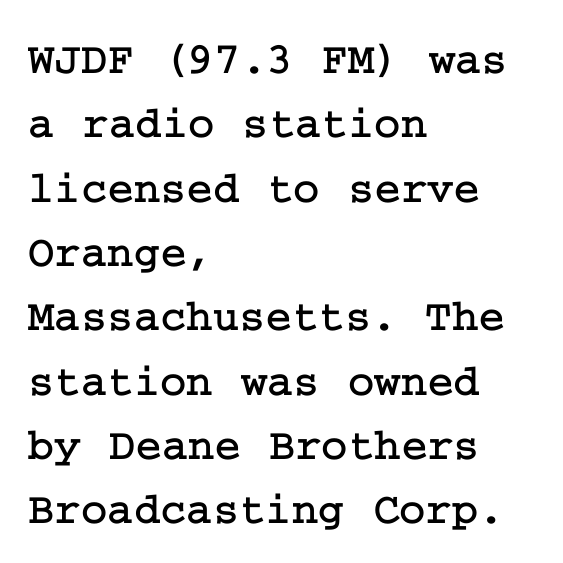
Q: Is the text italic (slanted)? A: No, it is upright.
Q: Is the typeface a serif or a sans-serif typeface? A: Serif.
Q: Is the text underlined? A: No.
Q: How is the paragraph aligned? A: Left-aligned.
Q: Is the spacing between letters normal or unusually wide? A: Normal.
Q: Is the spacing between lines tight, normal or loose? A: Normal.
Q: Width (condensed, normal, or wide)? A: Normal.
Q: Stroke contrast? A: Low.
Q: x-height? A: Medium.
